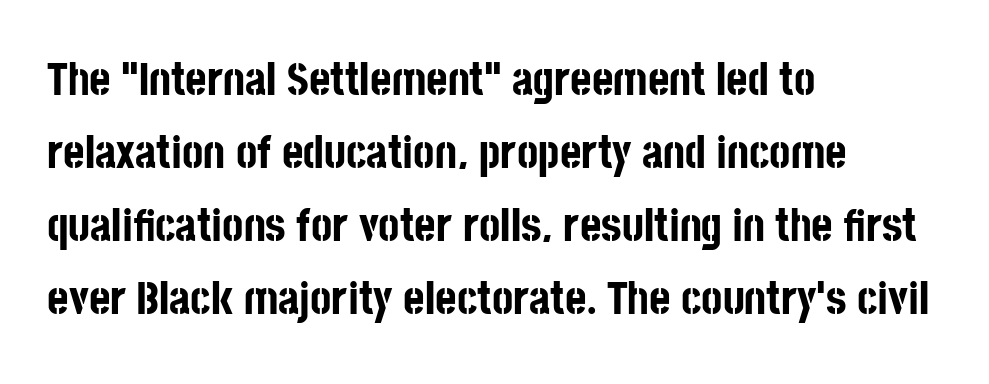
Q: Is the text bold? A: Yes.
Q: Is the text italic (slanted)? A: No, it is upright.
Q: Is the typeface a serif or a sans-serif typeface? A: Sans-serif.
Q: Is the text underlined? A: No.
Q: How is the paragraph aligned? A: Left-aligned.
Q: Is the spacing between letters normal or unusually wide? A: Normal.
Q: Is the spacing between lines tight, normal or loose? A: Normal.
Q: Width (condensed, normal, or wide)? A: Condensed.
Q: Stroke contrast? A: Low.
Q: x-height? A: Large.
Q: Monospaced? A: No.
